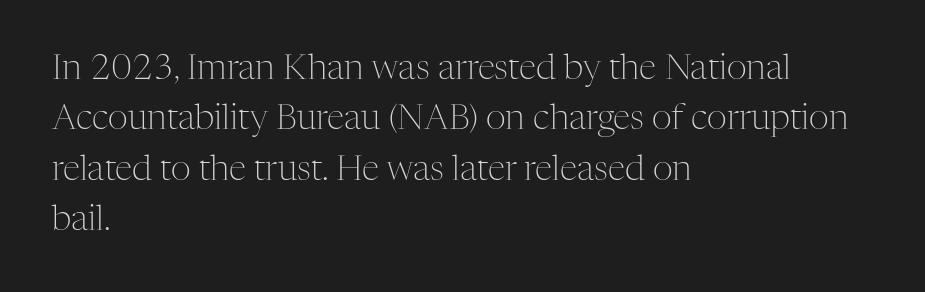
The image shows 35 px light serif type, upright; set left-aligned, normal line spacing (1.44x), normal letter spacing, not underlined; medium stroke contrast and a medium x-height.
